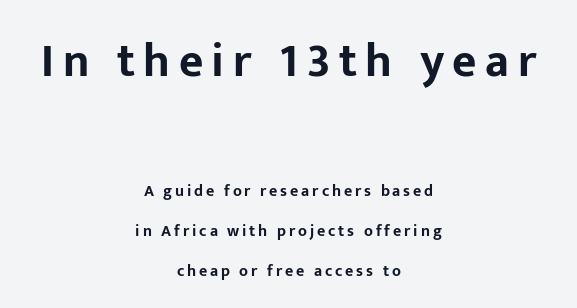
Q: Is the text bold? A: Yes.
Q: Is the text italic (slanted)? A: No, it is upright.
Q: Is the typeface a serif or a sans-serif typeface? A: Sans-serif.
Q: Is the text underlined? A: No.
Q: How is the paragraph aligned? A: Centered.
Q: Is the spacing between lines tight, normal or loose? A: Loose.
Q: Which block of text is set in a larger size, the first (top) or the second (bottom)? A: The first (top) one.
Q: Width (condensed, normal, or wide)? A: Normal.
Q: Stroke contrast? A: Low.
Q: x-height? A: Medium.
Q: Monospaced? A: No.
